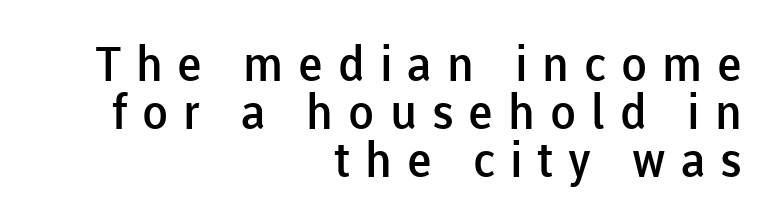
{"serif": "no", "italic": "no", "bold": "semi", "weight": "semibold", "width": "normal", "stroke_contrast": "low", "x_height": "medium", "monospaced": "no", "underline": "no", "align": "right", "line_spacing": "tight", "line_spacing_ratio": 1.0, "letter_spacing": "wide", "letter_spacing_em": 0.31, "glyph_px": 48}
